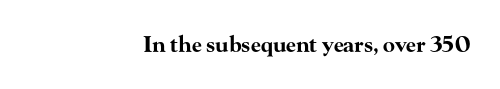
{"italic": "no", "bold": "yes", "underline": "no", "align": "right", "letter_spacing": "normal", "letter_spacing_em": 0.0, "glyph_px": 22}
